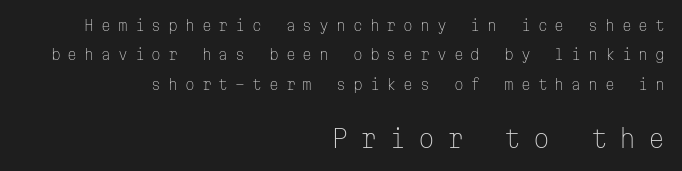
{"italic": "no", "bold": "no", "underline": "no", "align": "right", "line_spacing": "loose", "line_spacing_ratio": 2.1, "letter_spacing": "wide", "letter_spacing_em": 0.5, "larger_block": "second", "size_ratio": 1.71, "glyph_px": 24}
